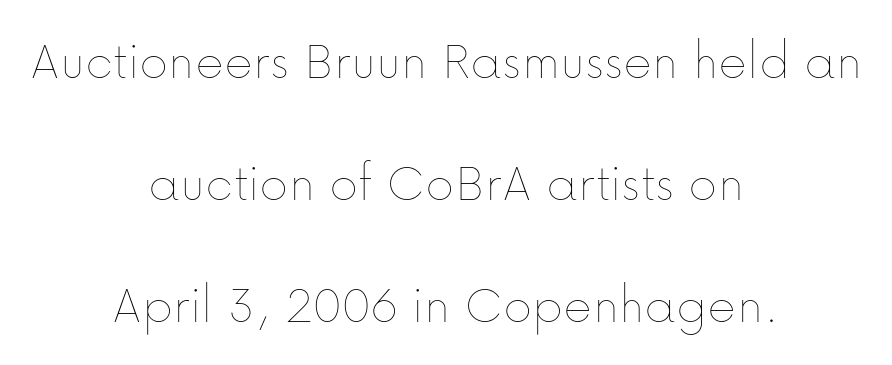
Q: Is the text bold? A: No.
Q: Is the text italic (slanted)? A: No, it is upright.
Q: Is the text underlined? A: No.
Q: How is the paragraph aligned? A: Centered.
Q: Is the spacing between letters normal or unusually wide? A: Normal.
Q: Is the spacing between lines tight, normal or loose? A: Loose.
Q: Width (condensed, normal, or wide)? A: Normal.
Q: Stroke contrast? A: Low.
Q: x-height? A: Medium.
Q: Monospaced? A: No.
